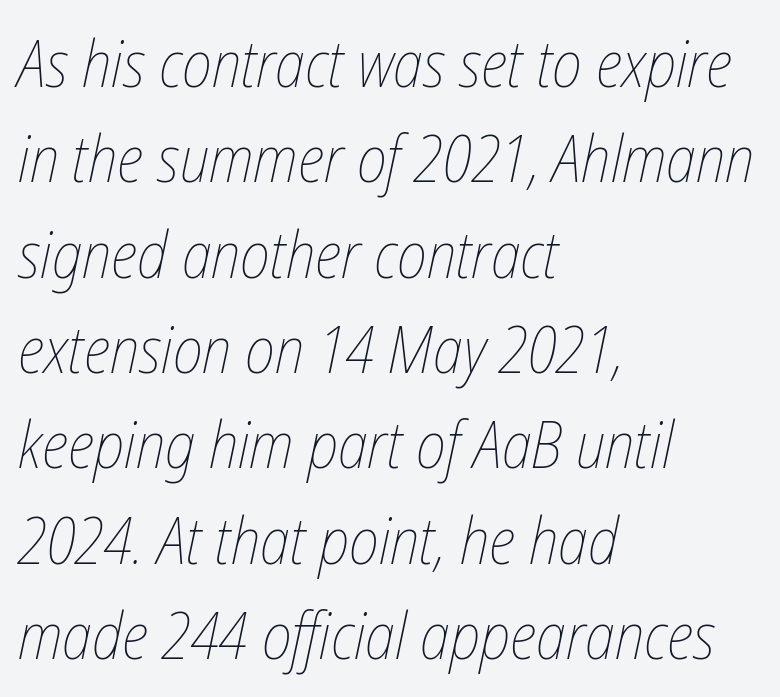
The image shows 64 px thin, condensed type, italic (leaning right); set left-aligned, normal line spacing (1.49x), normal letter spacing, not underlined; low stroke contrast and a medium x-height.
